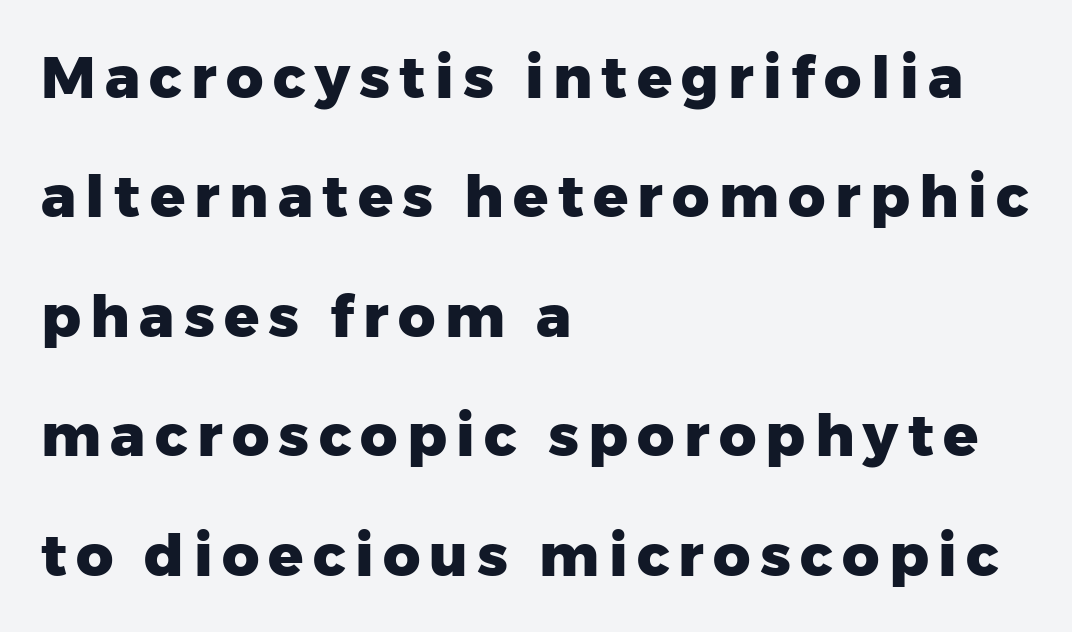
The rendering uses a bold face; every stroke is thick and dark. Rendered with straight, roman letterforms. This rendering employs a face without finishing strokes, i.e., a sans-serif. Loosely led — the rows are spread out. The rendering uses natural spacing where letterforms have individual widths.
